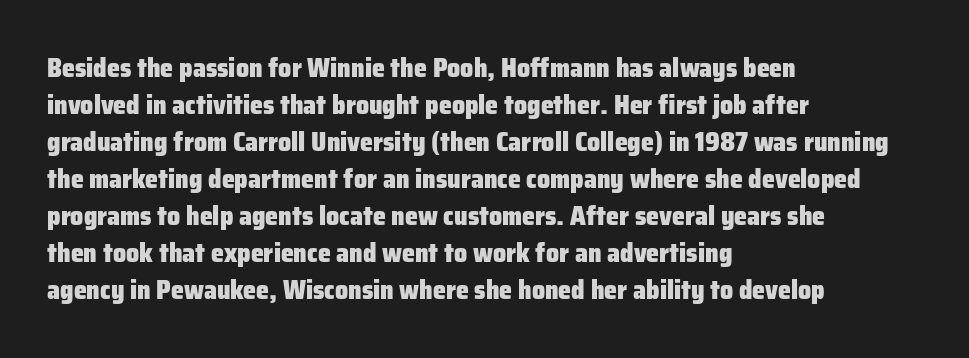
{"italic": "no", "bold": "yes", "underline": "no", "align": "left", "line_spacing": "normal", "line_spacing_ratio": 1.42, "letter_spacing": "normal", "letter_spacing_em": 0.0, "glyph_px": 26}
